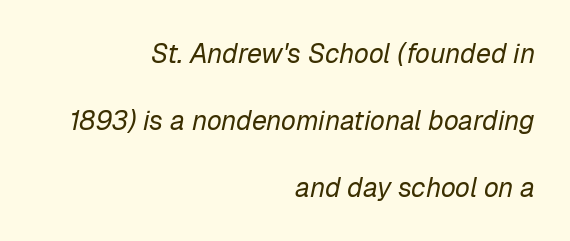
Italic? Definitely — the glyphs are oblique. Casual observation: everything's shoved over to the right. The space directly below the letters is spotless. A light-to-regular cut is what we see here. Tracking value appears to be zero — textbook default spacing. Baseline-to-baseline distance is far greater than the letter height.
